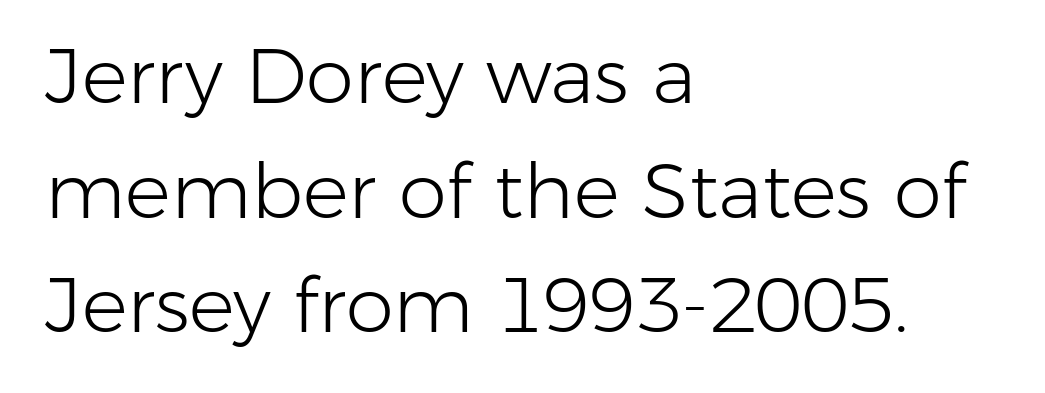
Q: Is the text bold? A: No.
Q: Is the text italic (slanted)? A: No, it is upright.
Q: Is the typeface a serif or a sans-serif typeface? A: Sans-serif.
Q: Is the text underlined? A: No.
Q: How is the paragraph aligned? A: Left-aligned.
Q: Is the spacing between letters normal or unusually wide? A: Normal.
Q: Is the spacing between lines tight, normal or loose? A: Normal.
Q: Width (condensed, normal, or wide)? A: Normal.
Q: Stroke contrast? A: Low.
Q: x-height? A: Medium.
Q: Monospaced? A: No.
